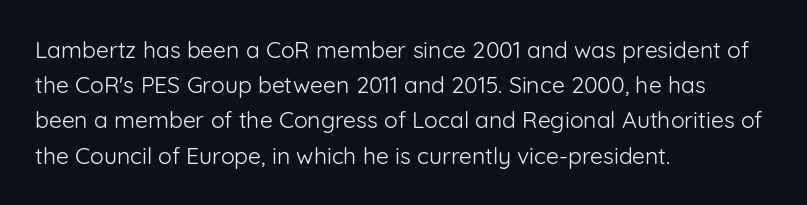
A typesetter would call this leading conventional body-copy spacing. Casual observation: everything's shoved over to the left. Counters stay open thanks to moderate or lighter strokes. The lettering stays uniformly vertical, giving the passage a roman look. No extra tracking has been applied to these lines. The gap between lines stays unmarked.
